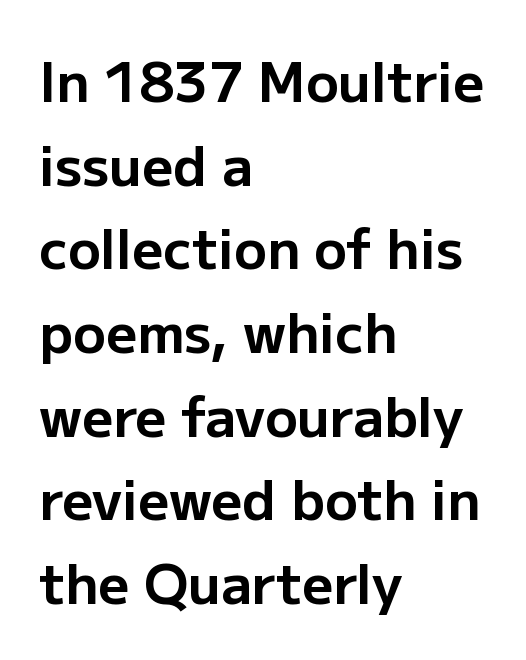
{"serif": "no", "italic": "no", "bold": "yes", "weight": "bold", "width": "normal", "stroke_contrast": "low", "x_height": "medium", "monospaced": "no", "underline": "no", "align": "left", "line_spacing": "normal", "line_spacing_ratio": 1.55, "letter_spacing": "normal", "letter_spacing_em": 0.0, "glyph_px": 54}
